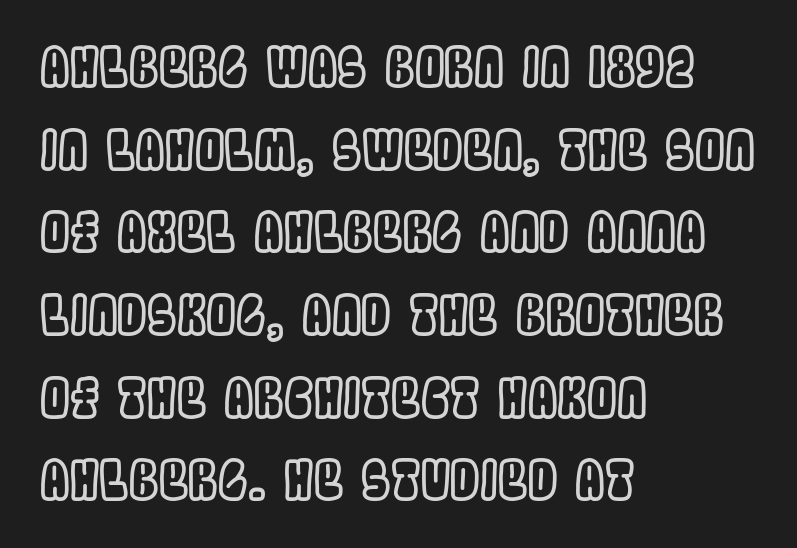
The foot of each line stays bare and open. This sample has the flowing, uneven cadence of proportional lettering. The rendering uses a moderate line-height, typical for paragraphs. Designer's note — italics off, roman on. The lines in this sample share a left origin and differ only in where they stop. Honestly, the letter spacing is just normal — you wouldn't notice it.
